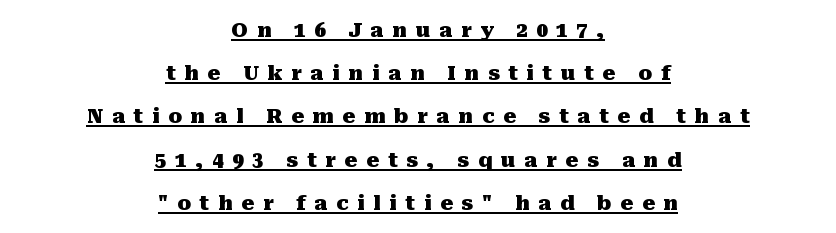
Q: Is the text bold? A: Yes.
Q: Is the text italic (slanted)? A: No, it is upright.
Q: Is the text underlined? A: Yes.
Q: How is the paragraph aligned? A: Centered.
Q: Is the spacing between letters normal or unusually wide? A: Unusually wide.
Q: Is the spacing between lines tight, normal or loose? A: Loose.
